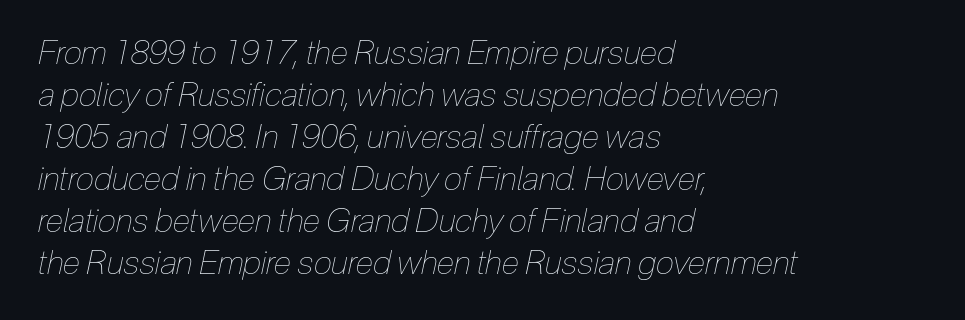
Q: Is the text bold? A: No.
Q: Is the text italic (slanted)? A: Yes, it leans right by about 12 degrees.
Q: Is the text underlined? A: No.
Q: How is the paragraph aligned? A: Left-aligned.
Q: Is the spacing between letters normal or unusually wide? A: Normal.
Q: Is the spacing between lines tight, normal or loose? A: Normal.
Q: Width (condensed, normal, or wide)? A: Condensed.
Q: Stroke contrast? A: Low.
Q: x-height? A: Medium.
Q: Monospaced? A: No.
